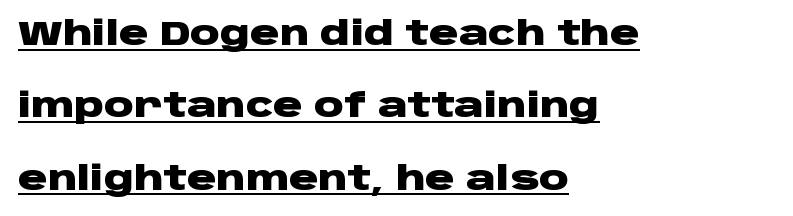
Tall strokes in this sample are plumb rather than angled. Grotesque or geometric, the face here clearly has no serifs. Decoration check: the copy is underlined. Leading: increased.
